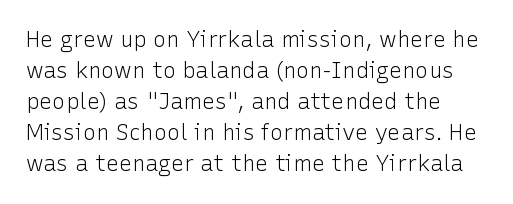
{"italic": "no", "bold": "no", "underline": "no", "line_spacing": "normal", "line_spacing_ratio": 1.41, "letter_spacing": "normal", "letter_spacing_em": 0.0, "glyph_px": 22}
